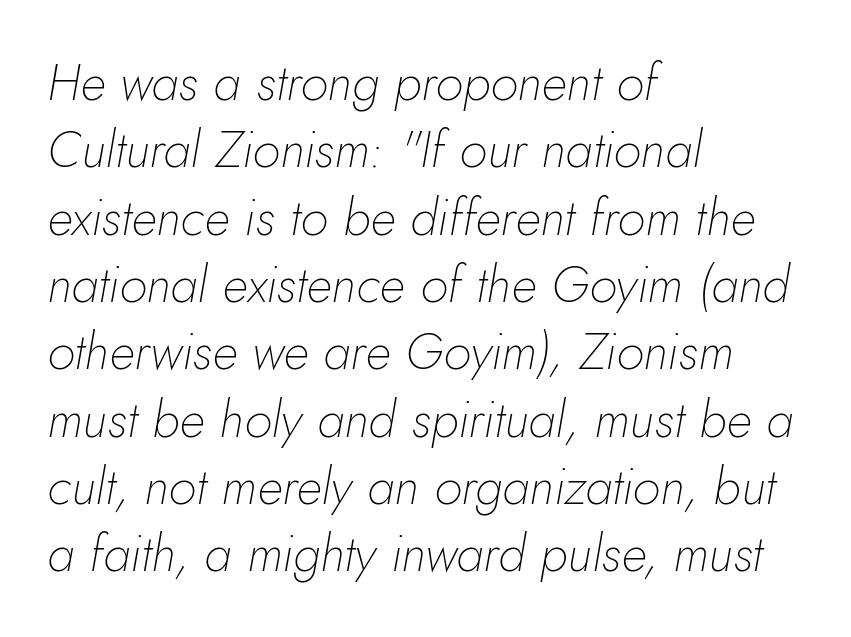
Q: Is the text bold? A: No.
Q: Is the text italic (slanted)? A: Yes, it leans right by about 10 degrees.
Q: Is the text underlined? A: No.
Q: How is the paragraph aligned? A: Left-aligned.
Q: Is the spacing between letters normal or unusually wide? A: Normal.
Q: Is the spacing between lines tight, normal or loose? A: Normal.
Q: Width (condensed, normal, or wide)? A: Normal.
Q: Stroke contrast? A: Low.
Q: x-height? A: Small.
Q: Monospaced? A: No.
